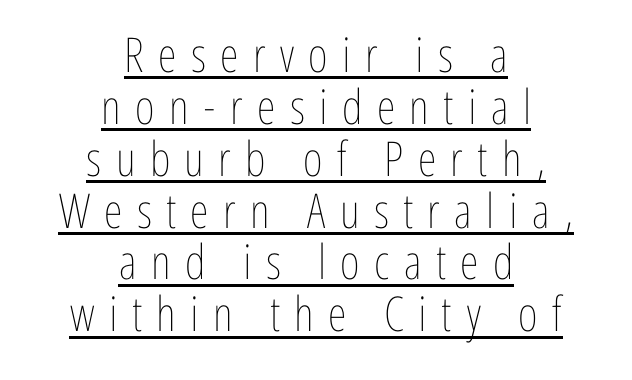
Unlike italic type, these characters show no tilt at all. Vertical spacing — tight. The specimen includes a rule beneath the text block's lines. The weight tops out at a normal text grade. Is this a fixed-width face? No — the glyphs have proportional, varying widths. The rendering positions every line midway between the sides.
